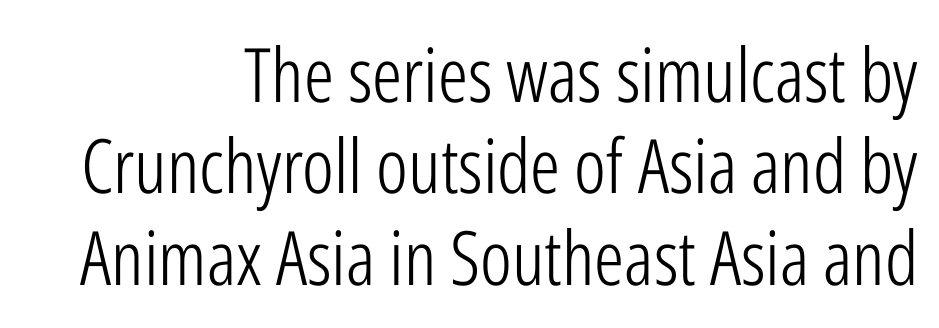
The image shows 75 px light, condensed sans-serif type, upright; set right-aligned, line spacing 1.22x, normal letter spacing, not underlined; low stroke contrast and a medium x-height.
